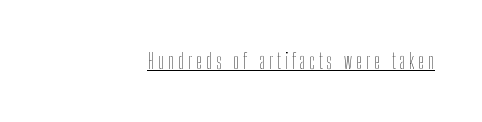
The image shows 21 px text type, upright; set right-aligned, underlined.
